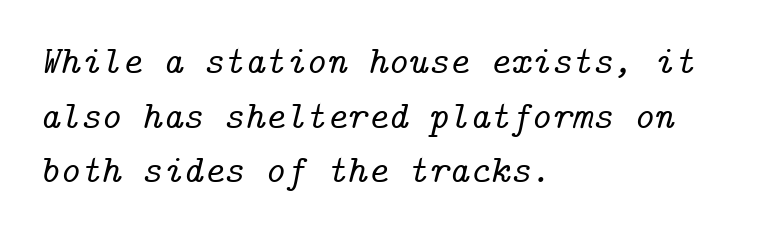
Q: Is the text italic (slanted)? A: Yes, it leans right by about 14 degrees.
Q: Is the typeface a serif or a sans-serif typeface? A: Serif.
Q: Is the text underlined? A: No.
Q: How is the paragraph aligned? A: Left-aligned.
Q: Is the spacing between letters normal or unusually wide? A: Normal.
Q: Is the spacing between lines tight, normal or loose? A: Normal.
Q: Width (condensed, normal, or wide)? A: Normal.
Q: Stroke contrast? A: Low.
Q: x-height? A: Medium.
